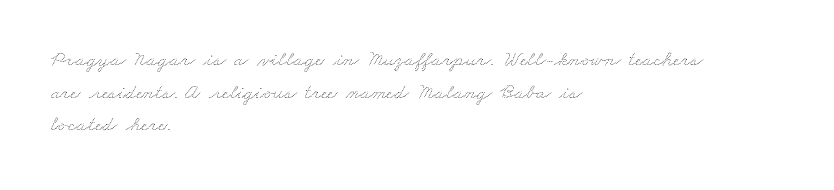
The setting favours the left margin, as ordinary paragraphs usually do. The strokes carry an ordinary text weight at most. Nobody touched the tracking dial on this one. The zone under the glyphs is completely vacant. A normal amount of white space separates one row of letters from the next.
